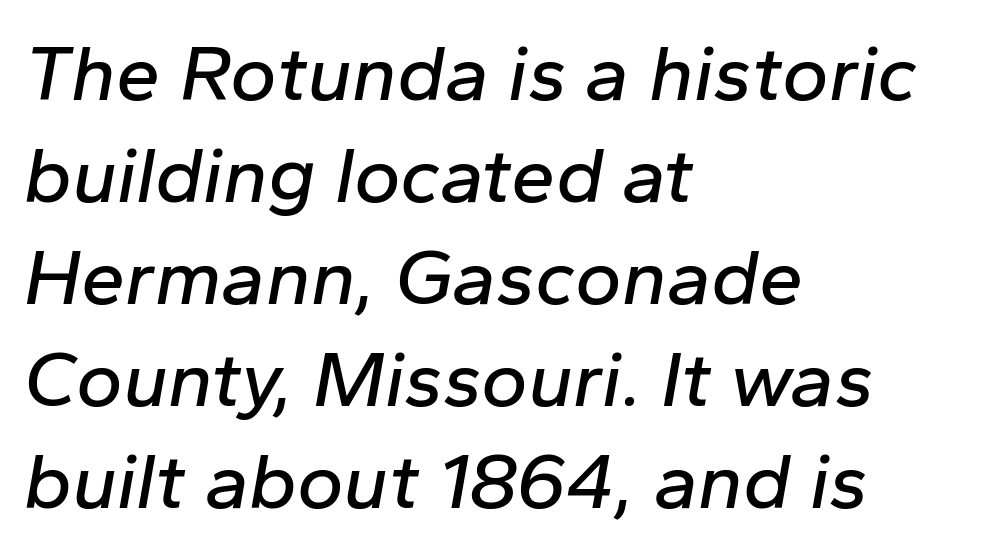
Q: Is the text italic (slanted)? A: Yes, it leans right by about 10 degrees.
Q: Is the text underlined? A: No.
Q: How is the paragraph aligned? A: Left-aligned.
Q: Is the spacing between letters normal or unusually wide? A: Normal.
Q: Is the spacing between lines tight, normal or loose? A: Normal.
Q: Width (condensed, normal, or wide)? A: Normal.
Q: Stroke contrast? A: Low.
Q: x-height? A: Medium.
Q: Monospaced? A: No.
